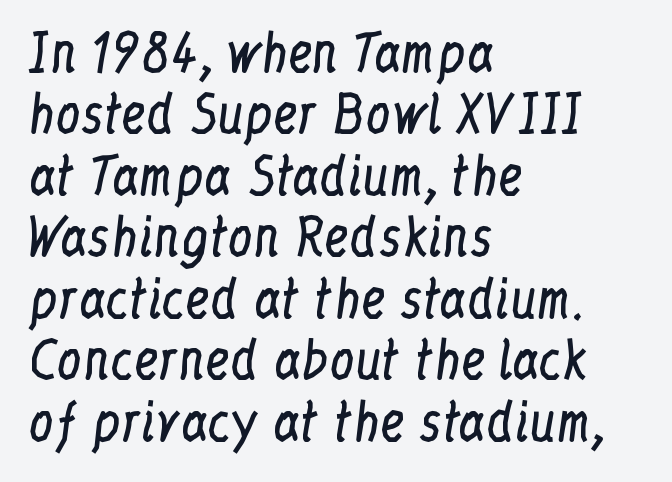
The image shows 50 px regular-weight, condensed serif type; set left-aligned, line spacing 1.23x, normal letter spacing, not underlined; low stroke contrast and a medium x-height.
